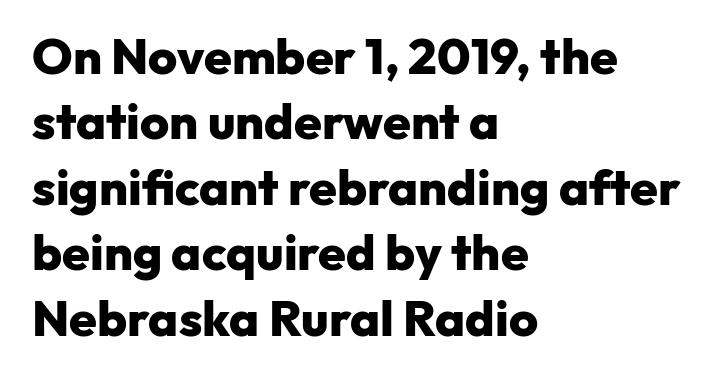
Tall strokes in this sample are plumb rather than angled. A typesetter would label this face a sans. Underline: absent. In terms of letterspacing, this is plain default setting.
